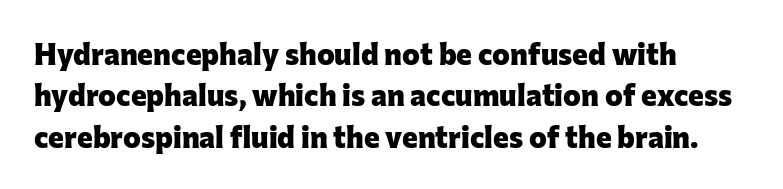
Do the letters lean? They stand straight. Spacing verdict: proportional, widths tailored to each character. Tracking here is standard; glyphs follow each other at the usual distance. Beneath every word, the page is bare.
